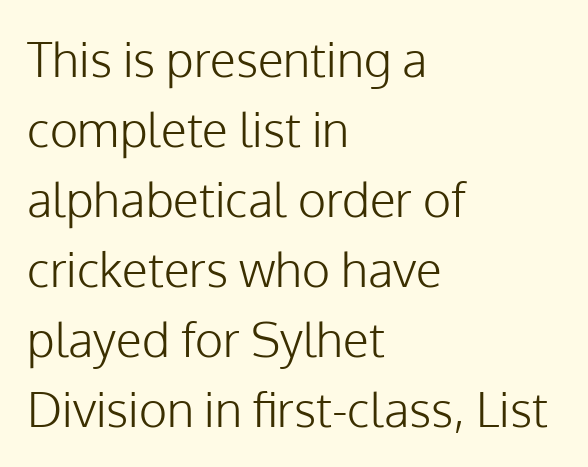
{"serif": "no", "italic": "no", "bold": "no", "weight": "light", "width": "normal", "stroke_contrast": "low", "x_height": "medium", "monospaced": "no", "underline": "no", "align": "left", "line_spacing": "normal", "line_spacing_ratio": 1.46, "letter_spacing": "normal", "letter_spacing_em": 0.0, "glyph_px": 48}
